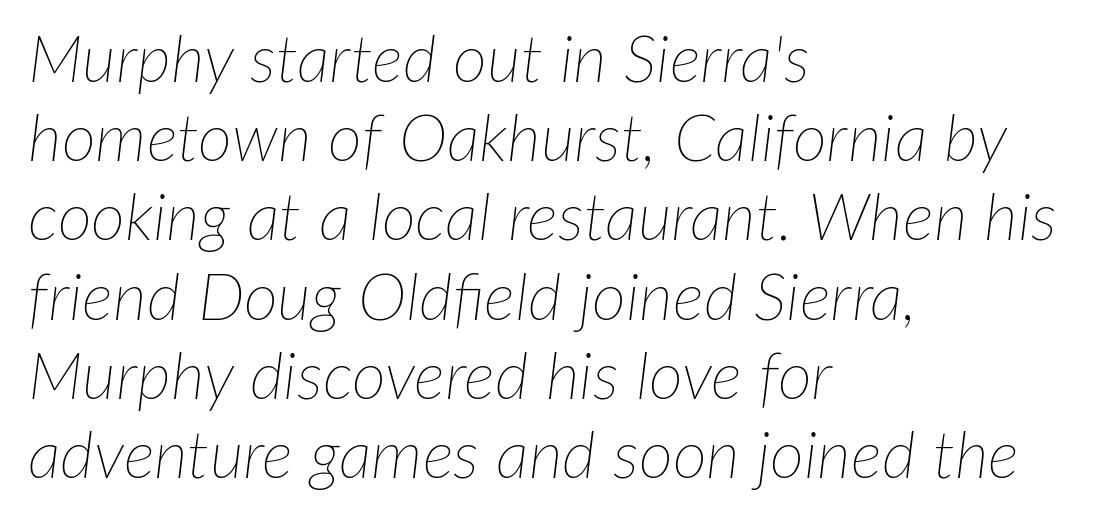
Q: Is the text bold? A: No.
Q: Is the text italic (slanted)? A: Yes, it leans right by about 7 degrees.
Q: Is the text underlined? A: No.
Q: How is the paragraph aligned? A: Left-aligned.
Q: Is the spacing between letters normal or unusually wide? A: Normal.
Q: Width (condensed, normal, or wide)? A: Normal.
Q: Stroke contrast? A: Low.
Q: x-height? A: Medium.
Q: Monospaced? A: No.
